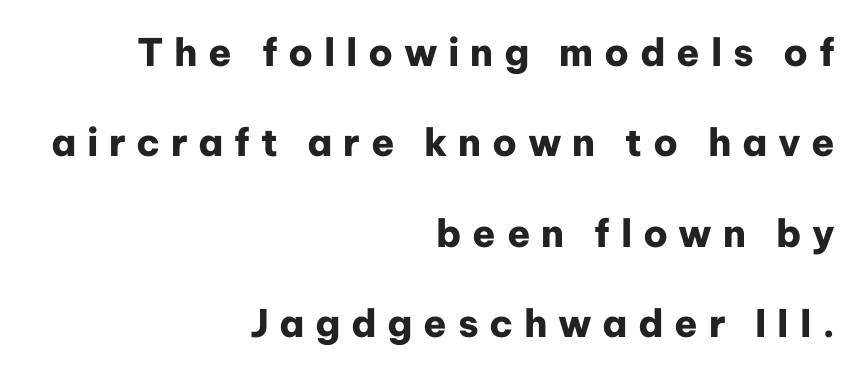
Q: Is the text bold? A: Yes.
Q: Is the text italic (slanted)? A: No, it is upright.
Q: Is the typeface a serif or a sans-serif typeface? A: Sans-serif.
Q: Is the text underlined? A: No.
Q: How is the paragraph aligned? A: Right-aligned.
Q: Is the spacing between letters normal or unusually wide? A: Unusually wide.
Q: Is the spacing between lines tight, normal or loose? A: Loose.
Q: Width (condensed, normal, or wide)? A: Normal.
Q: Stroke contrast? A: Low.
Q: x-height? A: Medium.
Q: Monospaced? A: No.
